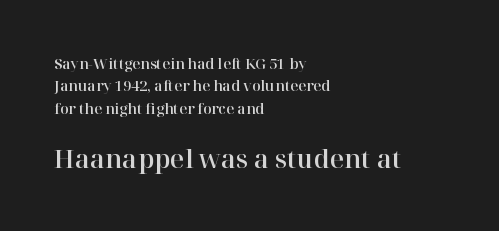
{"italic": "no", "underline": "no", "align": "left", "line_spacing": "normal", "line_spacing_ratio": 1.6, "letter_spacing": "normal", "letter_spacing_em": 0.0, "larger_block": "second", "size_ratio": 1.79, "glyph_px": 25}
